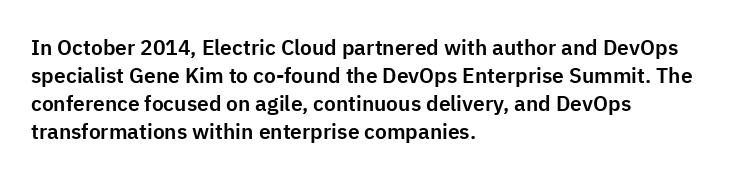
If you measured baseline to baseline, you'd find a middling distance. Descenders are the only things crossing below the line. The lines in this sample share a left origin and differ only in where they stop. Letter spacing: default. Quick note: not italic, upright.
